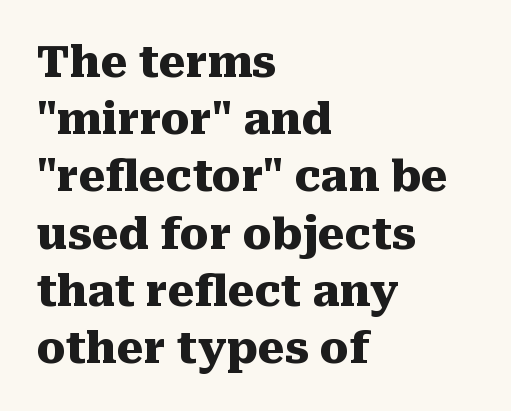
Q: Is the text bold? A: Yes.
Q: Is the text italic (slanted)? A: No, it is upright.
Q: Is the typeface a serif or a sans-serif typeface? A: Serif.
Q: Is the text underlined? A: No.
Q: How is the paragraph aligned? A: Left-aligned.
Q: Is the spacing between letters normal or unusually wide? A: Normal.
Q: Is the spacing between lines tight, normal or loose? A: Normal.
Q: Width (condensed, normal, or wide)? A: Normal.
Q: Stroke contrast? A: Medium.
Q: x-height? A: Medium.
Q: Monospaced? A: No.
